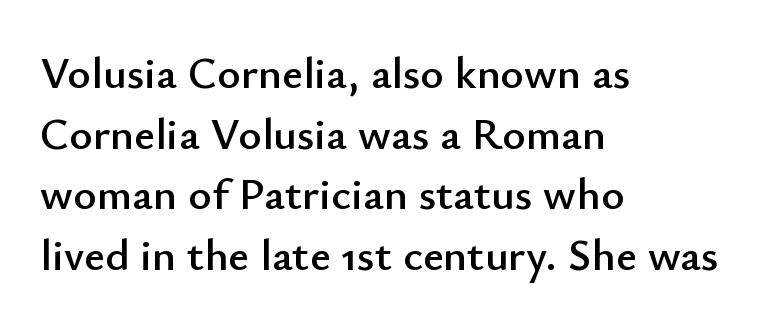
{"serif": "no", "italic": "no", "width": "normal", "stroke_contrast": "low", "x_height": "small", "monospaced": "no", "underline": "no", "align": "left", "line_spacing": "normal", "line_spacing_ratio": 1.35, "letter_spacing": "normal", "letter_spacing_em": 0.0, "glyph_px": 45}
